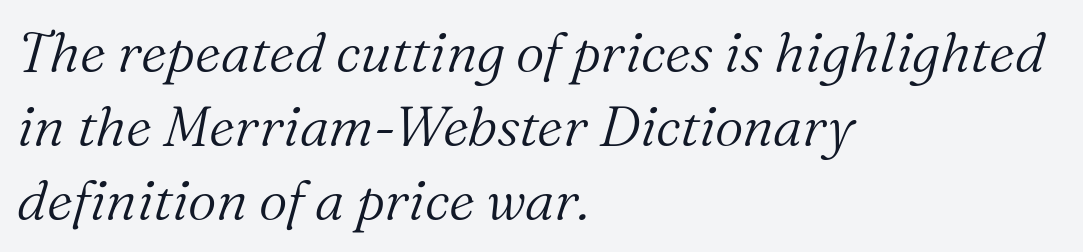
The image shows 56 px light serif type, italic (leaning right); set left-aligned, normal line spacing (1.32x), normal letter spacing, not underlined; medium stroke contrast and a medium x-height.
